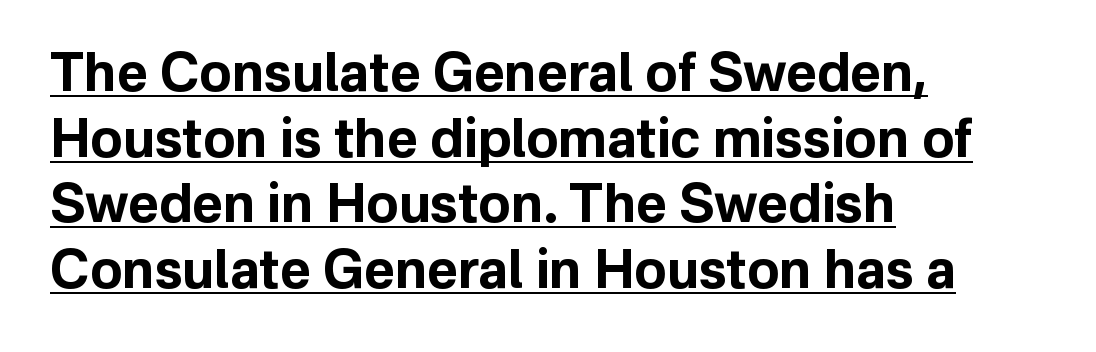
Rendered with straight, roman letterforms. Each line starts at the same left margin while the right side varies. Caption: bold face, heavy strokes. The rendering keeps characters at their native spacing.
